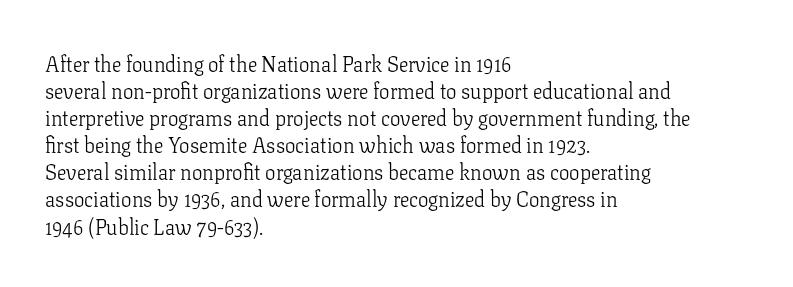
The image shows 21 px text type, upright; set left-aligned, normal line spacing (1.29x), normal letter spacing, not underlined.
